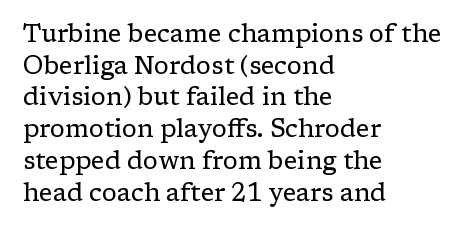
{"italic": "no", "bold": "no", "underline": "no", "align": "left", "line_spacing": "normal", "line_spacing_ratio": 1.27, "letter_spacing": "normal", "letter_spacing_em": 0.0, "glyph_px": 25}
